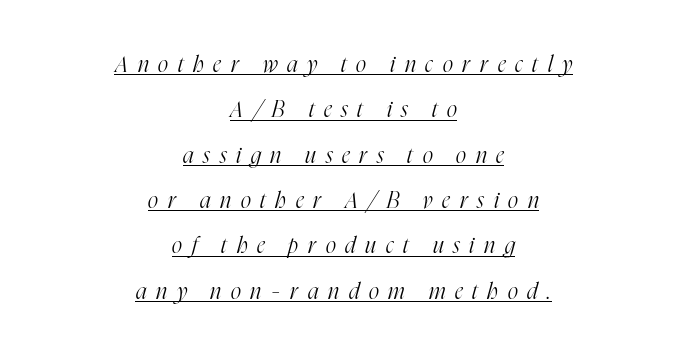
Q: Is the text bold? A: No.
Q: Is the text italic (slanted)? A: Yes, it leans right by about 16 degrees.
Q: Is the text underlined? A: Yes.
Q: How is the paragraph aligned? A: Centered.
Q: Is the spacing between letters normal or unusually wide? A: Unusually wide.
Q: Is the spacing between lines tight, normal or loose? A: Loose.
